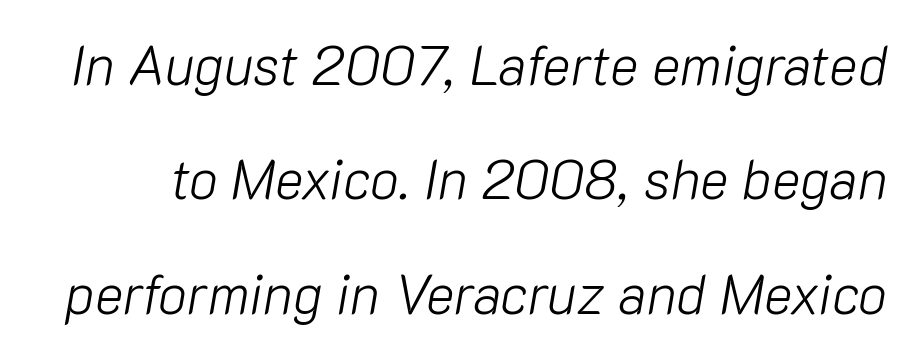
Q: Is the text bold? A: No.
Q: Is the text italic (slanted)? A: Yes, it leans right by about 10 degrees.
Q: Is the text underlined? A: No.
Q: Is the spacing between letters normal or unusually wide? A: Normal.
Q: Is the spacing between lines tight, normal or loose? A: Loose.
Q: Width (condensed, normal, or wide)? A: Normal.
Q: Stroke contrast? A: Low.
Q: x-height? A: Medium.
Q: Monospaced? A: No.
